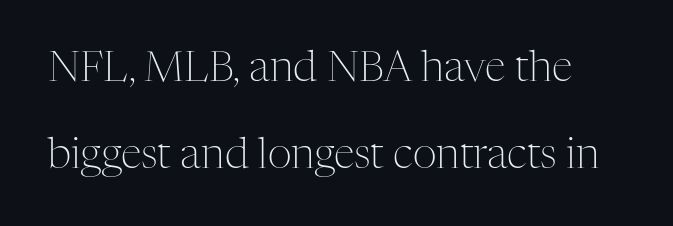
The image shows 42 px light serif type, upright; set loose line spacing (2.07x), normal letter spacing, not underlined; medium stroke contrast and a medium x-height.
